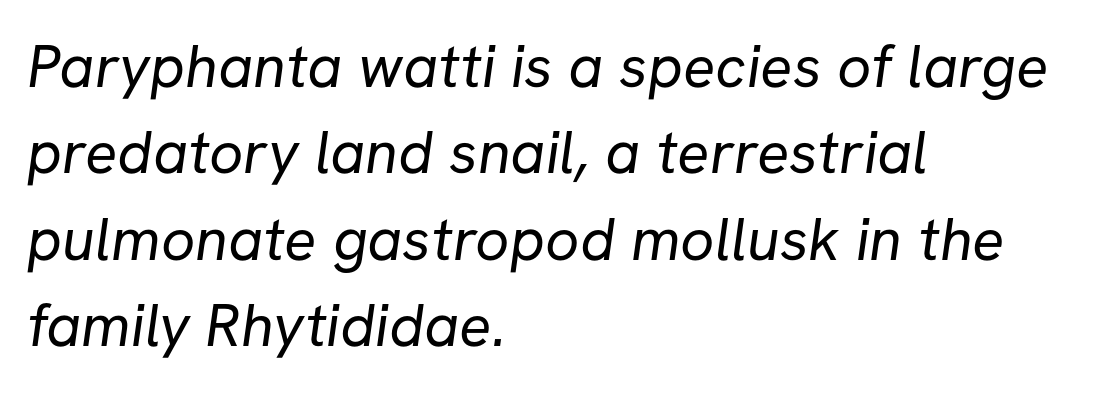
{"serif": "no", "bold": "no", "weight": "regular", "width": "normal", "stroke_contrast": "low", "x_height": "medium", "monospaced": "no", "underline": "no", "align": "left", "line_spacing": "normal", "line_spacing_ratio": 1.44, "letter_spacing": "normal", "letter_spacing_em": 0.0, "glyph_px": 60}
